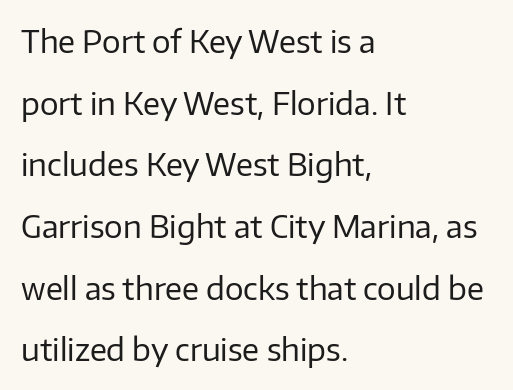
Unlike a traditional serif, this face leaves its strokes unadorned. The passage shown is not underscored anywhere. These lines are rendered in a variable-pitch font. Short and long lines alike share a common starting point at left.
